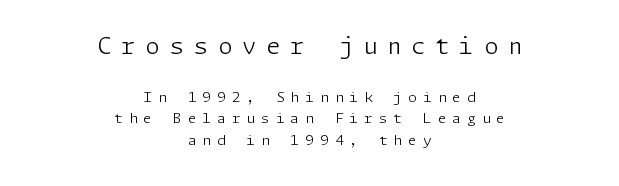
The image shows 23 px text type, upright; set centered, normal line spacing (1.57x), unusually wide letter spacing (+0.43 em), not underlined; the first (top) block is 1.64x larger.
